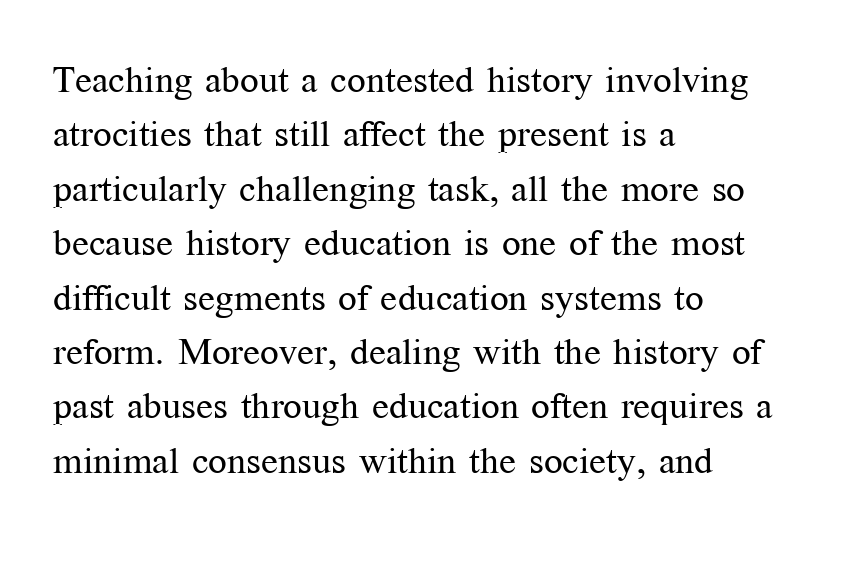
Q: Is the text bold? A: No.
Q: Is the text italic (slanted)? A: No, it is upright.
Q: Is the typeface a serif or a sans-serif typeface? A: Serif.
Q: Is the text underlined? A: No.
Q: How is the paragraph aligned? A: Left-aligned.
Q: Is the spacing between letters normal or unusually wide? A: Normal.
Q: Is the spacing between lines tight, normal or loose? A: Normal.
Q: Width (condensed, normal, or wide)? A: Normal.
Q: Stroke contrast? A: Medium.
Q: x-height? A: Medium.
Q: Monospaced? A: No.
